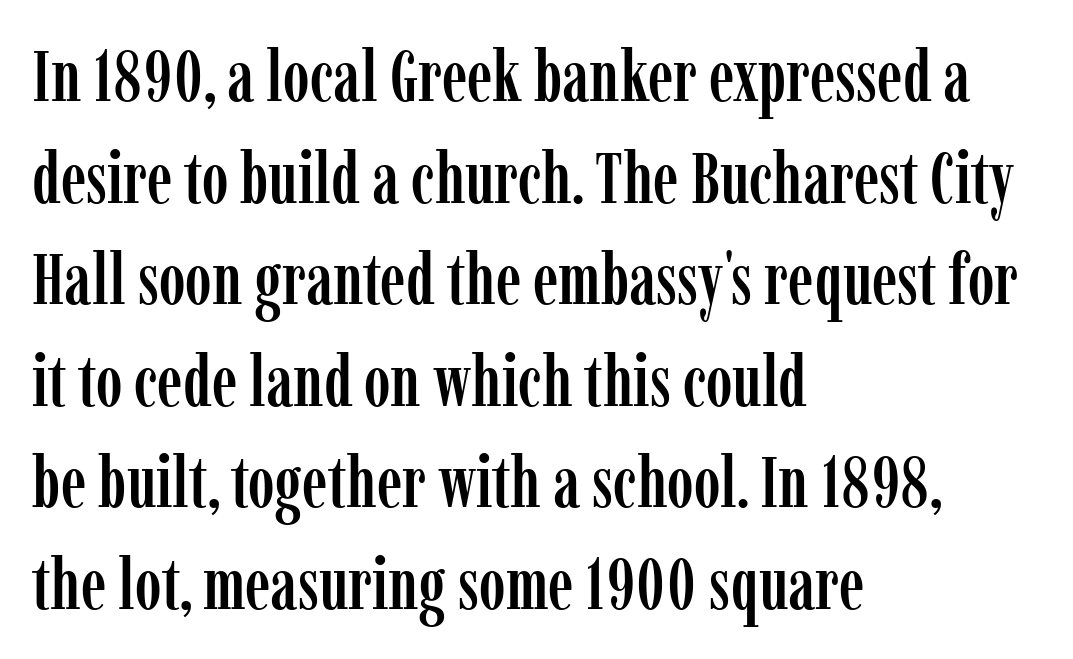
Unlike a clean sans, this face finishes its strokes with serifs. The type sits square on the baseline with zero lean. Is this a fixed-width face? No — the glyphs have proportional, varying widths. The ragged edge is on the right, which tells us the setting is flush left. Compared with typical body copy, the letter spacing here is the same.
